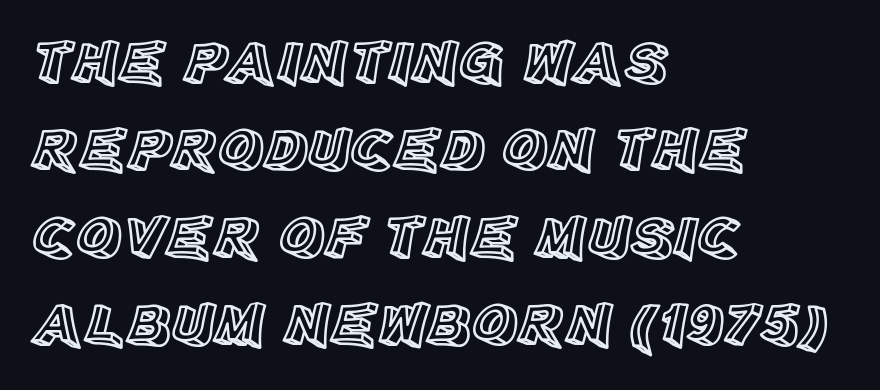
{"width": "normal", "x_height": "large", "monospaced": "no", "underline": "no", "align": "left", "line_spacing": "normal", "line_spacing_ratio": 1.41, "letter_spacing": "normal", "letter_spacing_em": 0.0, "glyph_px": 62}
